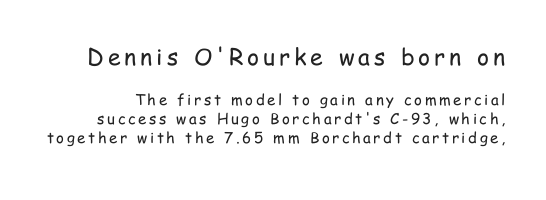
Regular leading. Larger block? The one above; the one below is distinctly smaller. The glyphs are unaccompanied by any horizontal stroke below them. Upright lettering throughout. The face looks like a standard text weight, possibly lighter.
